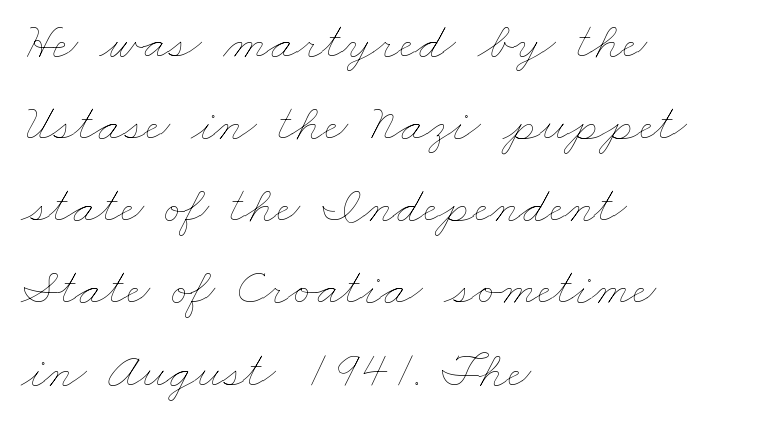
{"bold": "no", "weight": "thin", "width": "wide", "stroke_contrast": "low", "x_height": "small", "monospaced": "no", "underline": "no", "align": "left", "line_spacing": "normal", "line_spacing_ratio": 1.55, "letter_spacing": "normal", "letter_spacing_em": 0.0, "glyph_px": 53}
